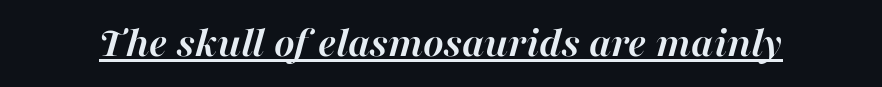
The image shows 44 px semibold type, italic (leaning right); set normal letter spacing, underlined; high stroke contrast and a medium x-height.
